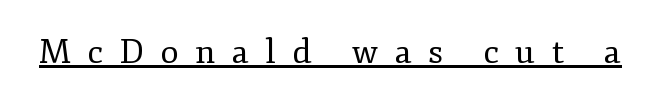
The image shows 34 px regular-weight serif type, upright; set unusually wide letter spacing (+0.48 em), underlined; low stroke contrast and a small x-height.
